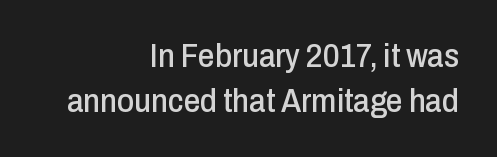
{"serif": "no", "italic": "no", "width": "condensed", "stroke_contrast": "low", "x_height": "medium", "monospaced": "no", "underline": "no", "align": "right", "line_spacing": "normal", "line_spacing_ratio": 1.35, "letter_spacing": "normal", "letter_spacing_em": 0.0, "glyph_px": 33}
